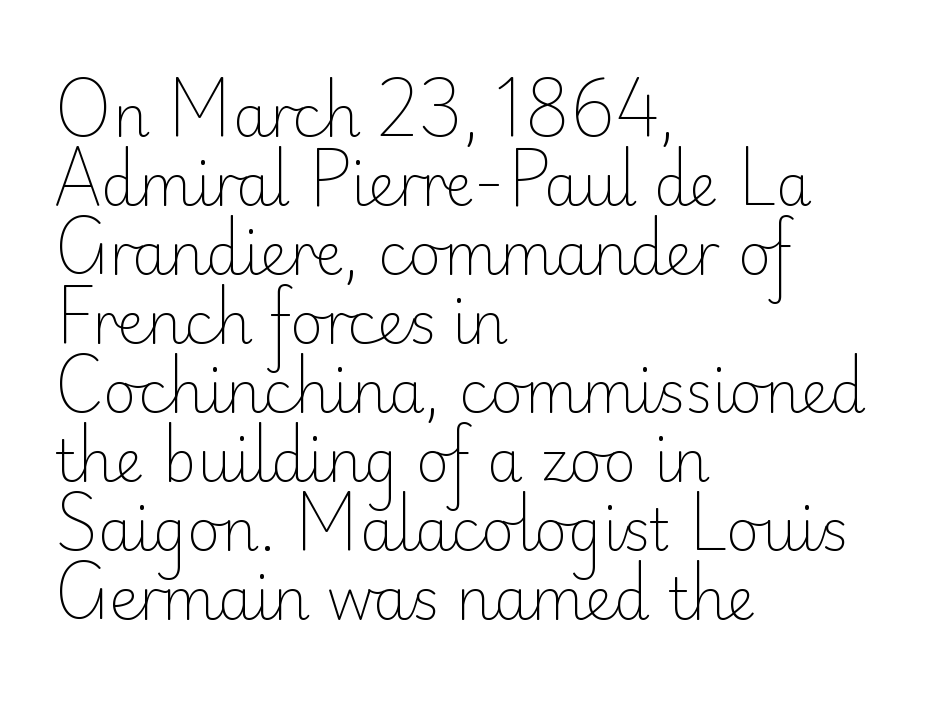
Q: Is the text bold? A: No.
Q: Is the text italic (slanted)? A: No, it is upright.
Q: Is the typeface a serif or a sans-serif typeface? A: Sans-serif.
Q: Is the text underlined? A: No.
Q: How is the paragraph aligned? A: Left-aligned.
Q: Is the spacing between letters normal or unusually wide? A: Normal.
Q: Width (condensed, normal, or wide)? A: Normal.
Q: Stroke contrast? A: Low.
Q: x-height? A: Small.
Q: Monospaced? A: No.
